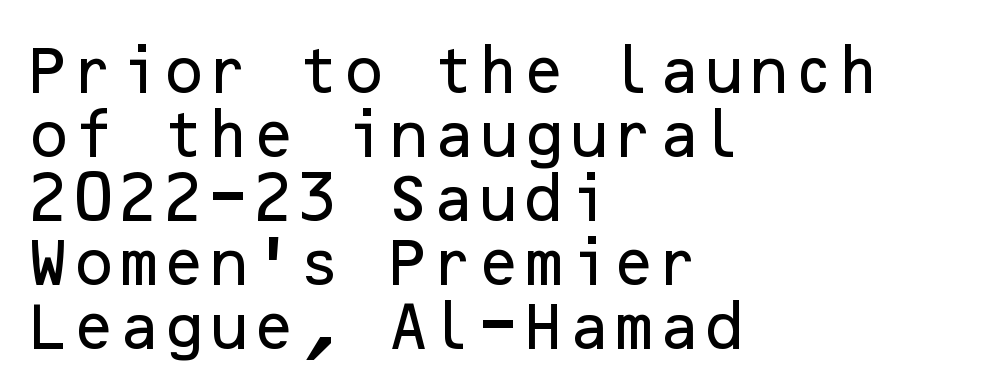
The image shows 52 px sans-serif type, upright; set left-aligned, line spacing 1.23x, normal letter spacing, not underlined; low stroke contrast and a medium x-height.
